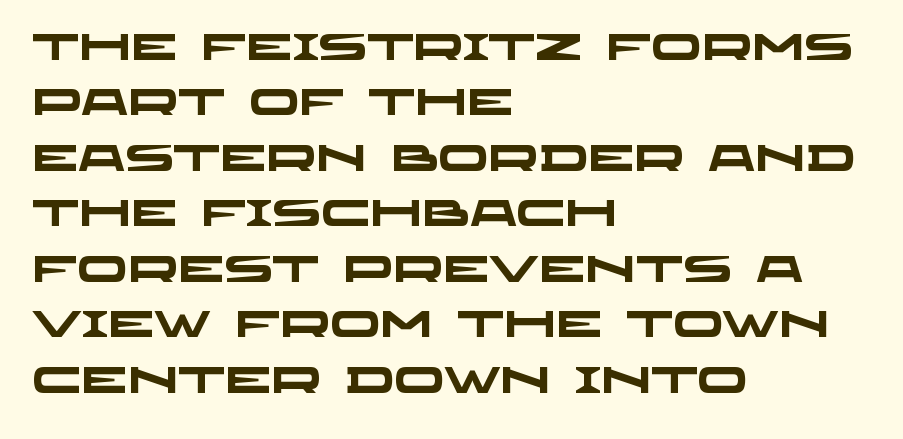
{"serif": "no", "bold": "yes", "weight": "heavy", "width": "wide", "stroke_contrast": "low", "x_height": "large", "monospaced": "no", "underline": "no", "align": "left", "line_spacing": "normal", "line_spacing_ratio": 1.5, "letter_spacing": "normal", "letter_spacing_em": 0.0, "glyph_px": 37}
